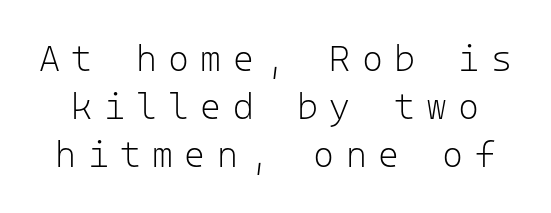
{"serif": "no", "italic": "no", "bold": "no", "weight": "light", "width": "normal", "stroke_contrast": "low", "x_height": "medium", "monospaced": "yes", "underline": "no", "line_spacing": "normal", "line_spacing_ratio": 1.33, "letter_spacing": "wide", "letter_spacing_em": 0.31, "glyph_px": 36}
